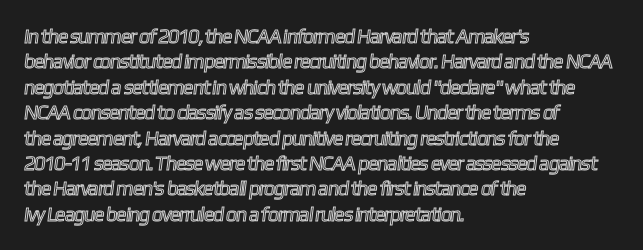
Q: Is the text underlined? A: No.
Q: How is the paragraph aligned? A: Left-aligned.
Q: Is the spacing between letters normal or unusually wide? A: Normal.
Q: Is the spacing between lines tight, normal or loose? A: Normal.
